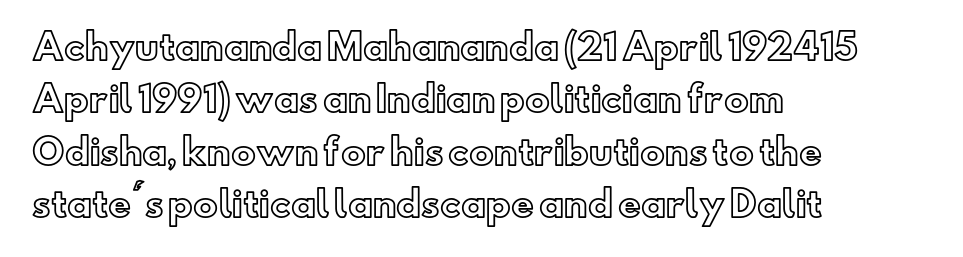
The image shows 35 px text type, upright; set left-aligned, normal line spacing (1.5x), normal letter spacing, not underlined; a small x-height.
